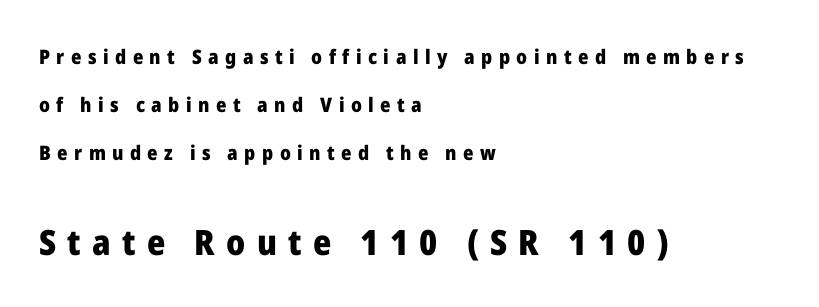
Is the type bold? Yes — the strokes are clearly thick and heavy. The letters advance in unequal steps, a hallmark of proportional type. Look at the bottom of the vertical strokes: they stop flat, with no serifs. Honestly, there is no underline to notice here at all.
